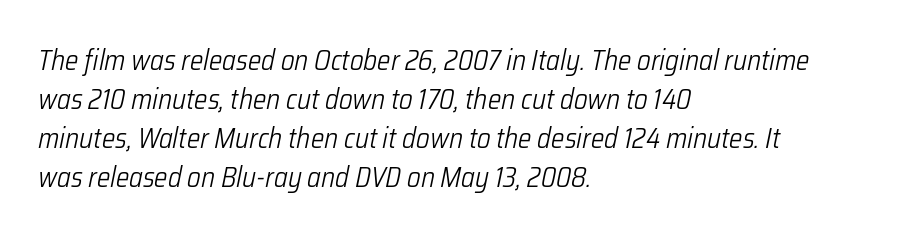
{"italic": "yes", "lean": "right", "slant_degrees": 12, "bold": "no", "weight": "light", "width": "condensed", "stroke_contrast": "low", "x_height": "medium", "monospaced": "no", "underline": "no", "align": "left", "line_spacing": "normal", "line_spacing_ratio": 1.39, "letter_spacing": "normal", "letter_spacing_em": 0.0, "glyph_px": 28}
